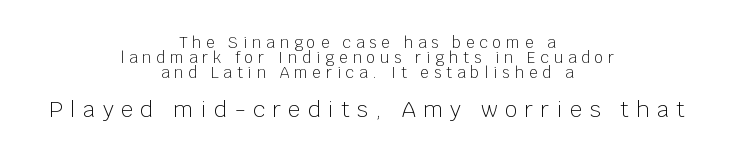
Q: Is the text bold? A: No.
Q: Is the text italic (slanted)? A: No, it is upright.
Q: Is the text underlined? A: No.
Q: How is the paragraph aligned? A: Centered.
Q: Is the spacing between letters normal or unusually wide? A: Unusually wide.
Q: Is the spacing between lines tight, normal or loose? A: Tight.
Q: Which block of text is set in a larger size, the first (top) or the second (bottom)? A: The second (bottom) one.
